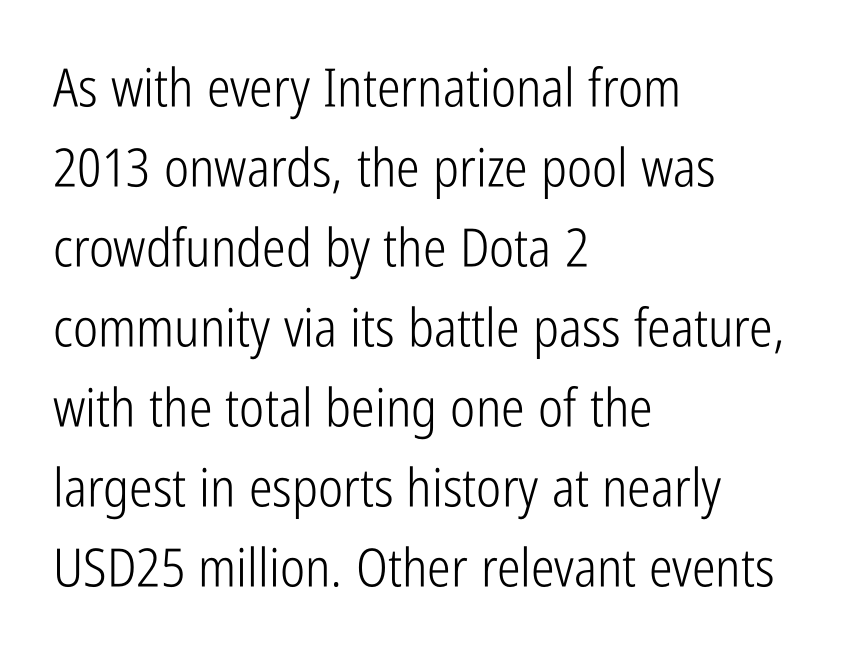
You can tell from the bare stems that sans-serif type was used. The face used here is rendered with its standard letterfit. Quick note: interline space is typical. Vertical strokes here are truly vertical. The glyphs are unaccompanied by any horizontal stroke below them. Stroke thickness stays within the range of a standard reading face or lighter.
